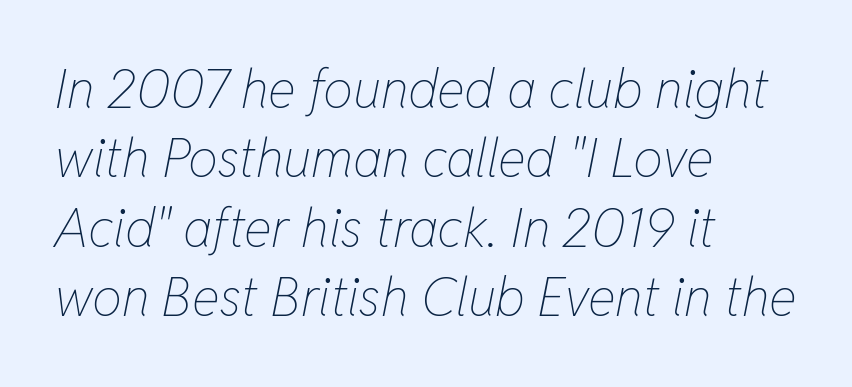
The image shows 53 px thin, condensed type, italic (leaning right); set left-aligned, normal line spacing (1.31x), normal letter spacing, not underlined; low stroke contrast and a medium x-height.
